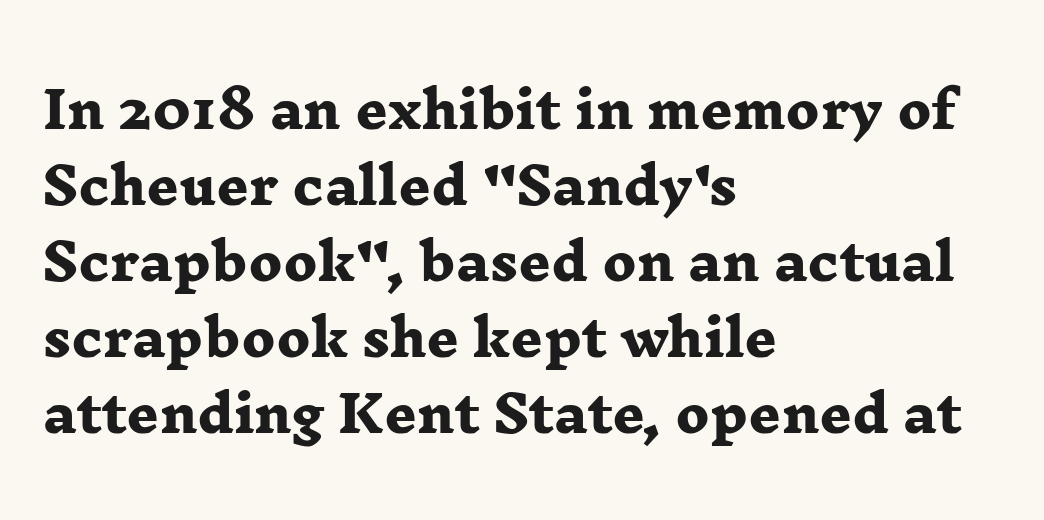
How would I describe the line gaps? Plain and ordinary. Casual observation: everything's shoved over to the left. Character widths vary here, with narrow letters taking less room than wide ones. What weight is shown? A full bold with thick strokes.
